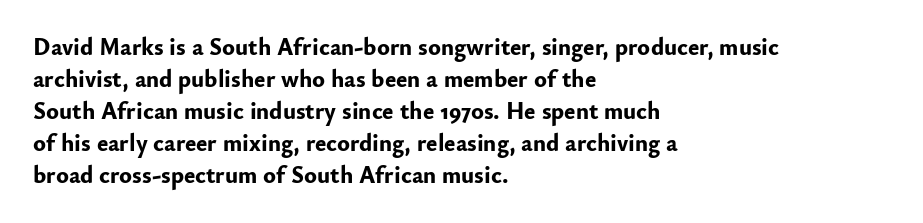
The image shows 24 px bold type, upright; set left-aligned, normal line spacing (1.33x), normal letter spacing, not underlined.
